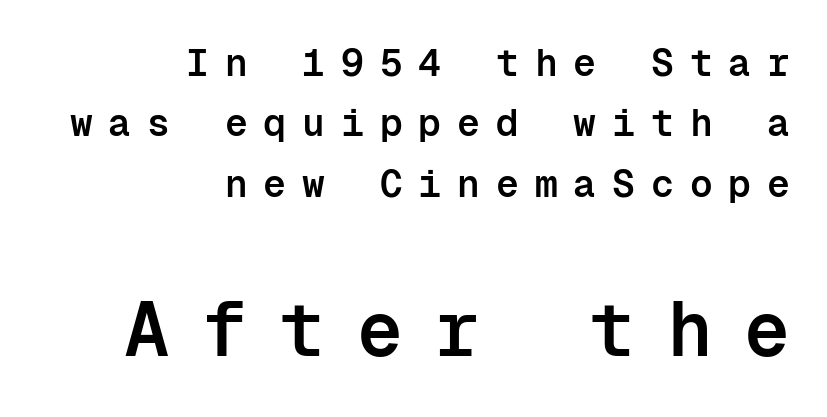
Q: Is the text bold? A: Semi-bold.
Q: Is the text italic (slanted)? A: No, it is upright.
Q: Is the typeface a serif or a sans-serif typeface? A: Sans-serif.
Q: Is the text underlined? A: No.
Q: How is the paragraph aligned? A: Right-aligned.
Q: Is the spacing between letters normal or unusually wide? A: Unusually wide.
Q: Is the spacing between lines tight, normal or loose? A: Normal.
Q: Which block of text is set in a larger size, the first (top) or the second (bottom)? A: The second (bottom) one.
Q: Width (condensed, normal, or wide)? A: Normal.
Q: Stroke contrast? A: Low.
Q: x-height? A: Medium.
Q: Monospaced? A: Yes.
